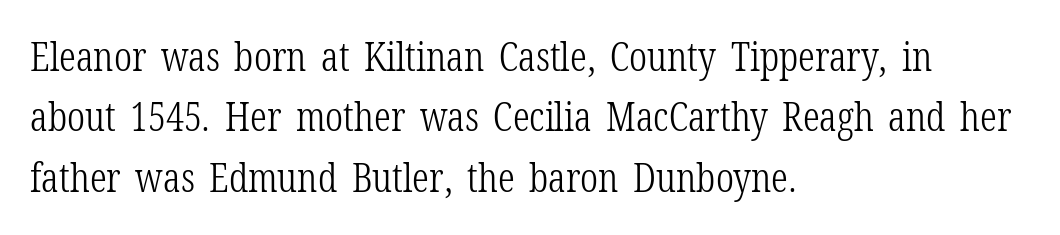
Q: Is the text bold? A: No.
Q: Is the text italic (slanted)? A: No, it is upright.
Q: Is the typeface a serif or a sans-serif typeface? A: Serif.
Q: Is the text underlined? A: No.
Q: How is the paragraph aligned? A: Left-aligned.
Q: Is the spacing between letters normal or unusually wide? A: Normal.
Q: Is the spacing between lines tight, normal or loose? A: Normal.
Q: Width (condensed, normal, or wide)? A: Condensed.
Q: Stroke contrast? A: Low.
Q: x-height? A: Medium.
Q: Monospaced? A: No.
